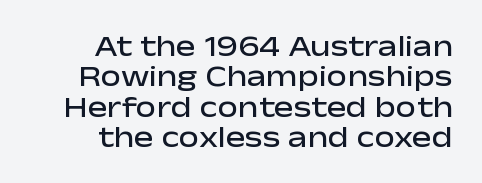
Q: Is the text bold? A: Semi-bold.
Q: Is the text italic (slanted)? A: No, it is upright.
Q: Is the typeface a serif or a sans-serif typeface? A: Sans-serif.
Q: Is the text underlined? A: No.
Q: How is the paragraph aligned? A: Right-aligned.
Q: Is the spacing between letters normal or unusually wide? A: Normal.
Q: Is the spacing between lines tight, normal or loose? A: Tight.
Q: Width (condensed, normal, or wide)? A: Wide.
Q: Stroke contrast? A: Low.
Q: x-height? A: Medium.
Q: Monospaced? A: No.
